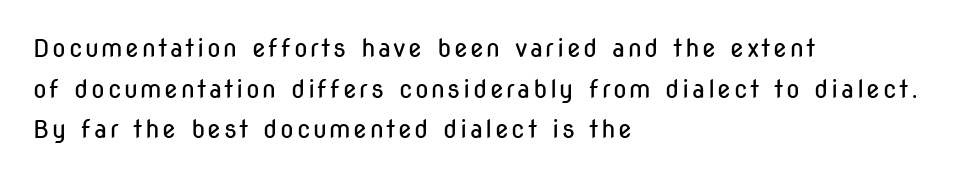
Does the copy run flush right? No — it runs flush left. Ascenders rise straight up at ninety degrees. Weight class: somewhere from thin through regular. If you measured baseline to baseline, you'd find a middling distance. Rule under the text: the space is simply empty.
